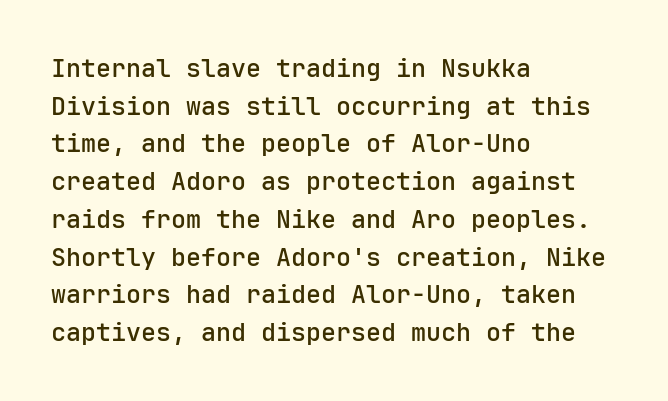
{"italic": "no", "bold": "semi", "underline": "no", "align": "left", "line_spacing": "normal", "line_spacing_ratio": 1.51, "letter_spacing": "normal", "letter_spacing_em": 0.0, "glyph_px": 25}
